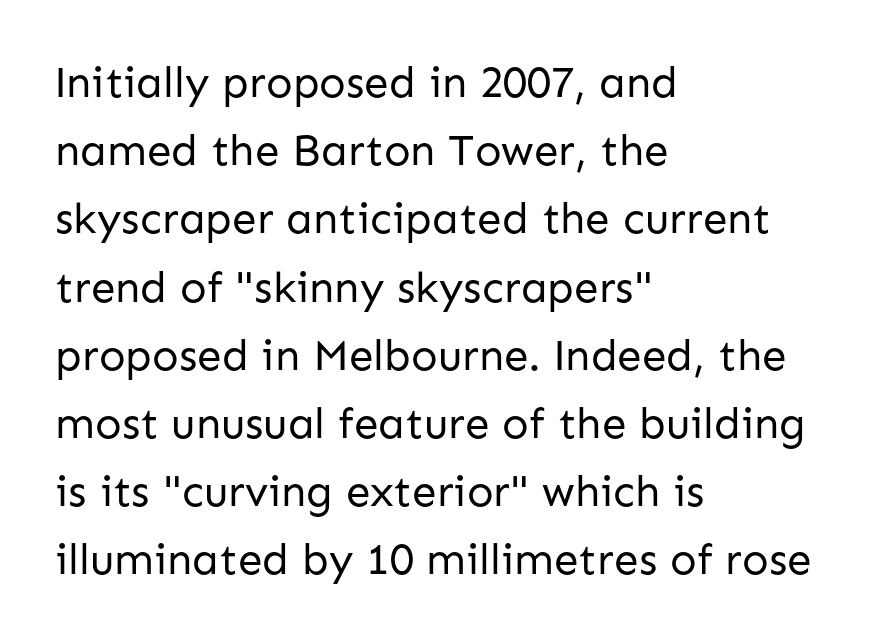
{"serif": "no", "italic": "no", "bold": "no", "weight": "regular", "width": "normal", "stroke_contrast": "low", "x_height": "medium", "monospaced": "no", "underline": "no", "align": "left", "line_spacing": "normal", "line_spacing_ratio": 1.55, "letter_spacing": "normal", "letter_spacing_em": 0.0, "glyph_px": 44}
